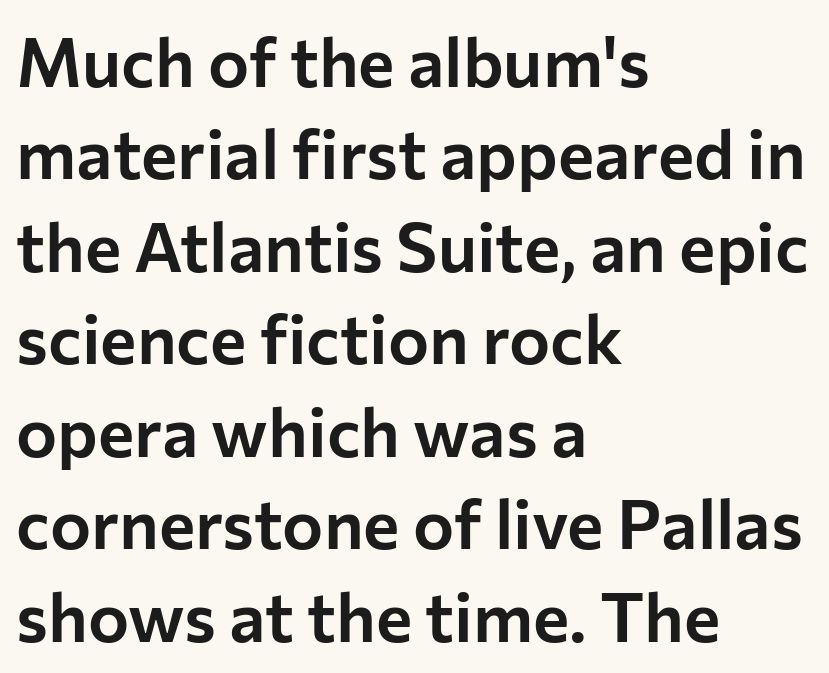
A typesetter would mark this as roman, not italic. You could not count columns in this text — the font is proportionally spaced. These lines keep a tight, regular rhythm from letter to letter. Regarding serifs, this sample does without them.
